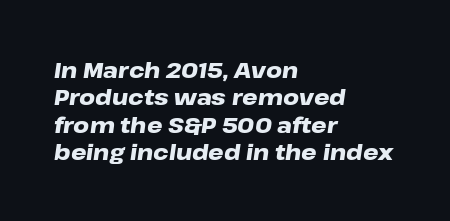
Q: Is the text bold? A: Yes.
Q: Is the text italic (slanted)? A: Yes, it leans right by about 8 degrees.
Q: Is the text underlined? A: No.
Q: How is the paragraph aligned? A: Left-aligned.
Q: Is the spacing between letters normal or unusually wide? A: Normal.
